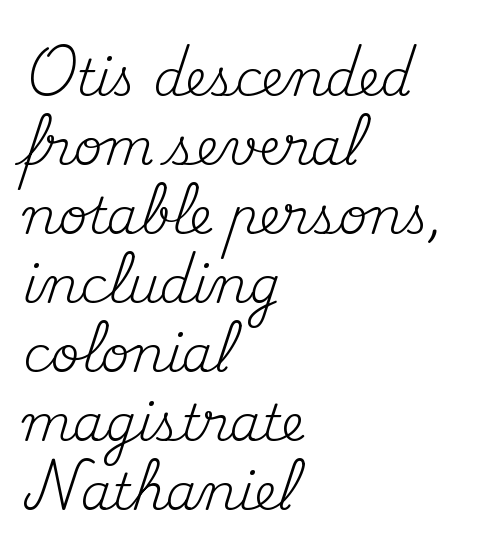
Here the designer chose a conventional face with non-uniform glyph widths. The font family rendered here belongs to the serif group. A bare baseline throughout the passage. A typesetter would call this zero additional tracking. Vertically, the passage feels balanced, rows spaced as you'd expect.
